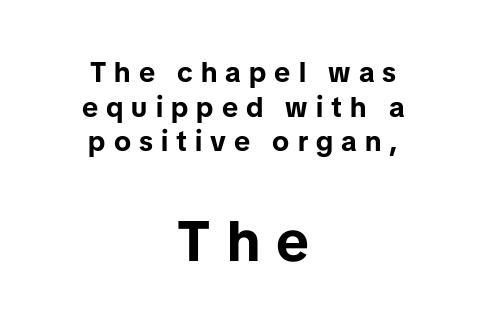
Students, note that the glyphs here are deliberately spaced far apart. Alignment: centered. Unlike italic type, these characters show no tilt at all. The glyphs are unaccompanied by any horizontal stroke below them. I'd describe the lettering as bold — thick and assertive. The letters carry no serifs — their stems end cleanly without finishing strokes.
